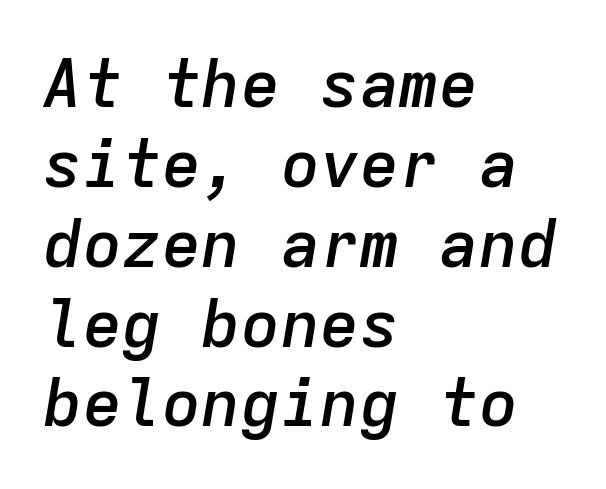
{"italic": "yes", "lean": "right", "slant_degrees": 9, "bold": "semi", "weight": "semibold", "width": "normal", "stroke_contrast": "low", "x_height": "medium", "monospaced": "yes", "underline": "no", "align": "left", "line_spacing_ratio": 1.21, "letter_spacing": "normal", "letter_spacing_em": 0.0, "glyph_px": 66}
